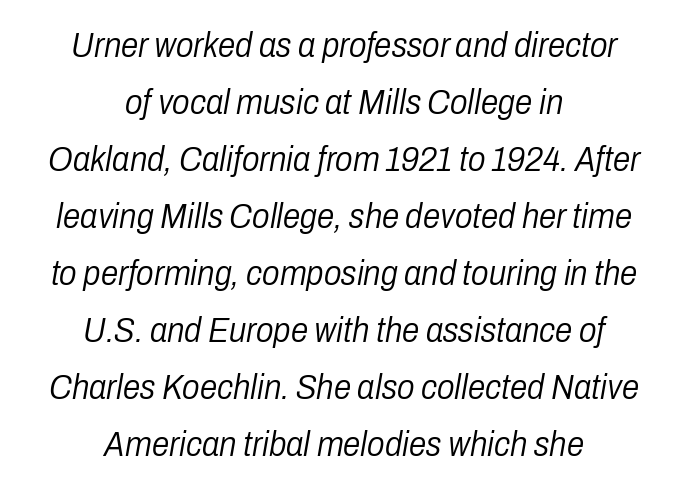
The image shows 35 px light, condensed type, italic (leaning right); set centered, normal line spacing (1.63x), normal letter spacing, not underlined; low stroke contrast and a medium x-height.
